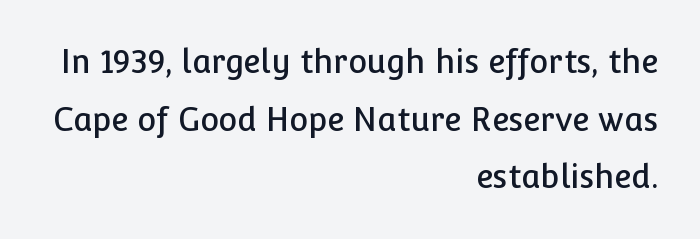
Q: Is the text italic (slanted)? A: No, it is upright.
Q: Is the typeface a serif or a sans-serif typeface? A: Sans-serif.
Q: Is the text underlined? A: No.
Q: How is the paragraph aligned? A: Right-aligned.
Q: Is the spacing between letters normal or unusually wide? A: Normal.
Q: Width (condensed, normal, or wide)? A: Normal.
Q: Stroke contrast? A: Low.
Q: x-height? A: Medium.
Q: Monospaced? A: No.
